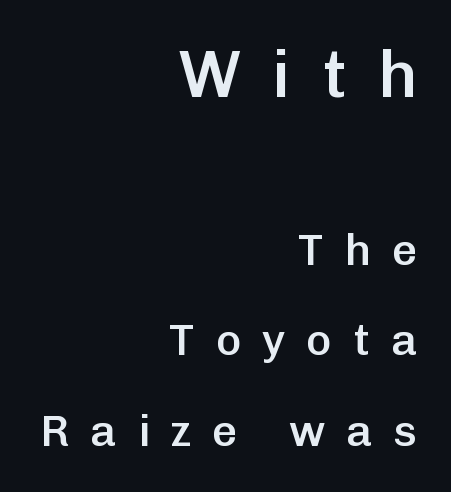
Q: Is the text bold? A: Semi-bold.
Q: Is the text italic (slanted)? A: No, it is upright.
Q: Is the typeface a serif or a sans-serif typeface? A: Sans-serif.
Q: Is the text underlined? A: No.
Q: How is the paragraph aligned? A: Right-aligned.
Q: Is the spacing between letters normal or unusually wide? A: Unusually wide.
Q: Is the spacing between lines tight, normal or loose? A: Loose.
Q: Which block of text is set in a larger size, the first (top) or the second (bottom)? A: The first (top) one.
Q: Width (condensed, normal, or wide)? A: Normal.
Q: Stroke contrast? A: Low.
Q: x-height? A: Medium.
Q: Monospaced? A: No.
